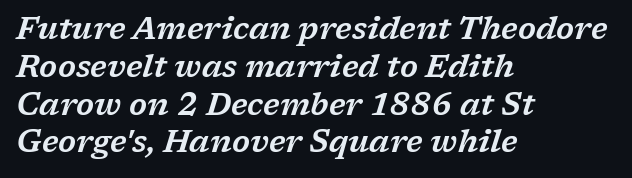
{"serif": "yes", "italic": "yes", "lean": "right", "slant_degrees": 17, "width": "wide", "stroke_contrast": "low", "x_height": "medium", "monospaced": "no", "underline": "no", "align": "left", "line_spacing_ratio": 1.22, "letter_spacing": "normal", "letter_spacing_em": 0.0, "glyph_px": 31}
